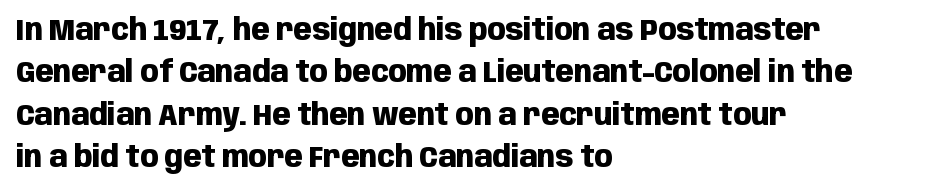
{"serif": "no", "italic": "no", "bold": "yes", "weight": "heavy", "width": "condensed", "stroke_contrast": "low", "x_height": "large", "monospaced": "no", "underline": "no", "align": "left", "line_spacing": "normal", "line_spacing_ratio": 1.41, "letter_spacing": "normal", "letter_spacing_em": 0.0, "glyph_px": 30}
